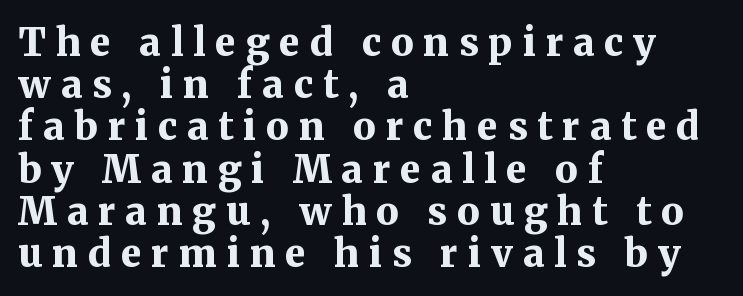
{"serif": "yes", "italic": "no", "bold": "yes", "weight": "bold", "width": "normal", "stroke_contrast": "medium", "x_height": "medium", "monospaced": "no", "underline": "no", "align": "left", "line_spacing": "tight", "line_spacing_ratio": 1.11, "letter_spacing": "wide", "letter_spacing_em": 0.26, "glyph_px": 38}
